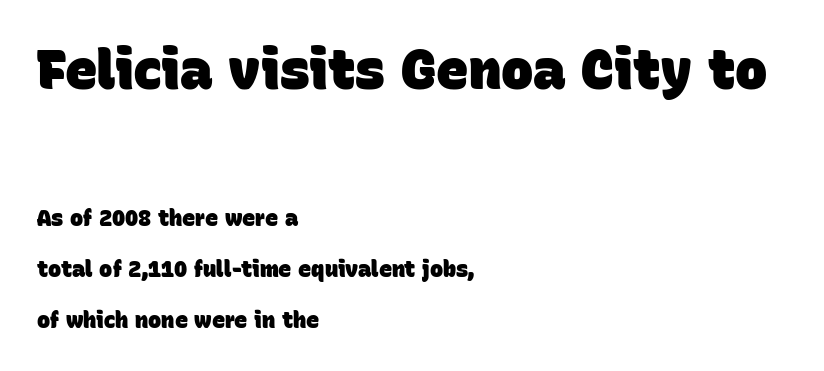
{"serif": "no", "bold": "yes", "weight": "heavy", "width": "normal", "stroke_contrast": "low", "x_height": "large", "monospaced": "no", "underline": "no", "align": "left", "line_spacing": "loose", "line_spacing_ratio": 2.31, "letter_spacing": "normal", "letter_spacing_em": 0.0, "larger_block": "first", "size_ratio": 2.45, "glyph_px": 54}
